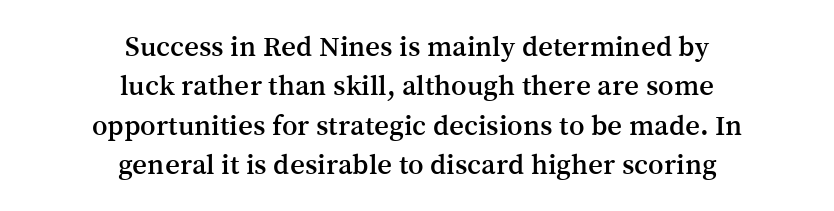
The letters stand upright; this is a roman face. Each letter keeps its own natural width here, so spacing adapts to shape. Has an underline been added? It has not. Typeset on center — no edge is straight.
